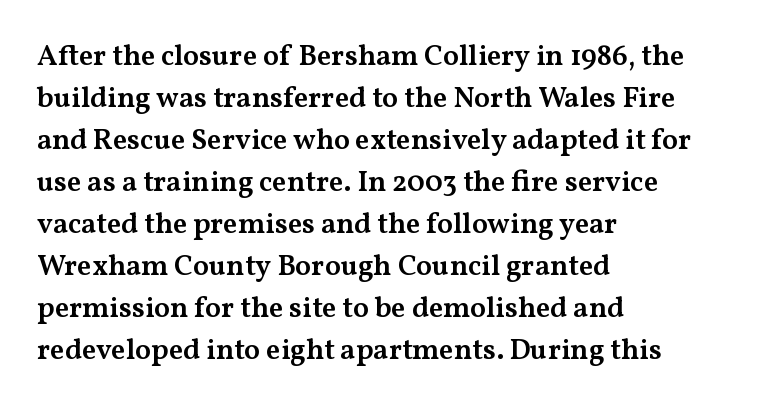
Q: Is the text bold? A: Semi-bold.
Q: Is the text italic (slanted)? A: No, it is upright.
Q: Is the typeface a serif or a sans-serif typeface? A: Serif.
Q: Is the text underlined? A: No.
Q: How is the paragraph aligned? A: Left-aligned.
Q: Is the spacing between letters normal or unusually wide? A: Normal.
Q: Is the spacing between lines tight, normal or loose? A: Normal.
Q: Width (condensed, normal, or wide)? A: Wide.
Q: Stroke contrast? A: Medium.
Q: x-height? A: Medium.
Q: Monospaced? A: No.
